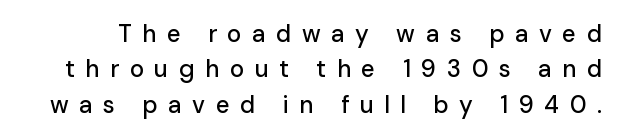
{"italic": "no", "underline": "no", "line_spacing": "normal", "line_spacing_ratio": 1.47, "letter_spacing": "wide", "letter_spacing_em": 0.44, "glyph_px": 24}
